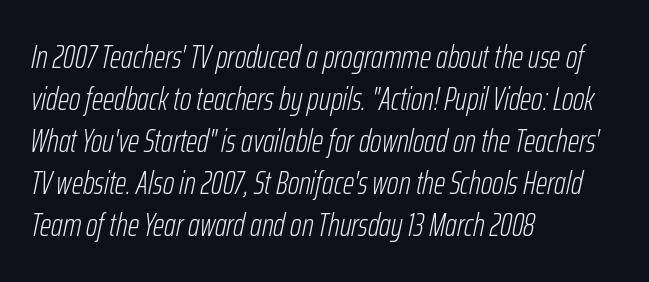
Q: Is the text bold? A: No.
Q: Is the text italic (slanted)? A: Yes, it leans right by about 12 degrees.
Q: Is the text underlined? A: No.
Q: How is the paragraph aligned? A: Left-aligned.
Q: Is the spacing between letters normal or unusually wide? A: Normal.
Q: Is the spacing between lines tight, normal or loose? A: Normal.
Q: Width (condensed, normal, or wide)? A: Condensed.
Q: Stroke contrast? A: Low.
Q: x-height? A: Medium.
Q: Monospaced? A: No.
